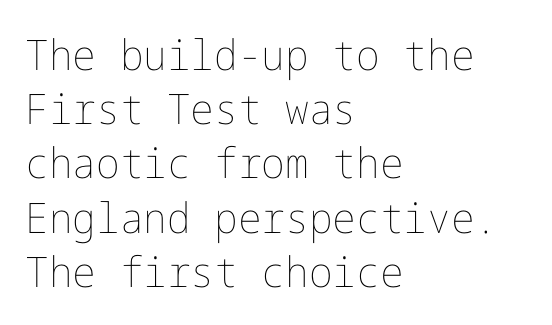
{"italic": "no", "bold": "no", "weight": "thin", "width": "normal", "stroke_contrast": "low", "x_height": "medium", "underline": "no", "align": "left", "line_spacing": "normal", "line_spacing_ratio": 1.29, "letter_spacing": "normal", "letter_spacing_em": 0.0, "glyph_px": 42}
